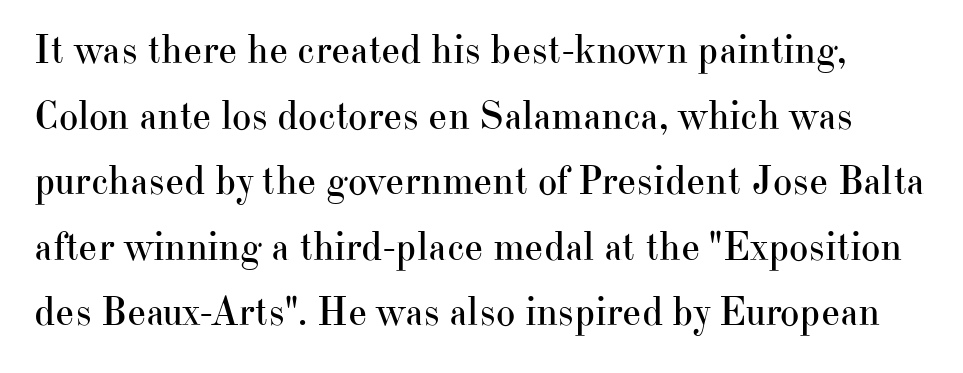
Q: Is the text bold? A: No.
Q: Is the text italic (slanted)? A: No, it is upright.
Q: Is the typeface a serif or a sans-serif typeface? A: Serif.
Q: Is the text underlined? A: No.
Q: Is the spacing between letters normal or unusually wide? A: Normal.
Q: Is the spacing between lines tight, normal or loose? A: Normal.
Q: Width (condensed, normal, or wide)? A: Normal.
Q: Stroke contrast? A: High.
Q: x-height? A: Small.
Q: Monospaced? A: No.
